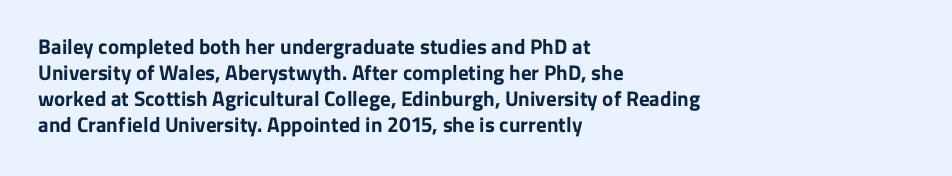
The image shows 21 px bold type, upright; set left-aligned, line spacing 1.24x, normal letter spacing, not underlined.
